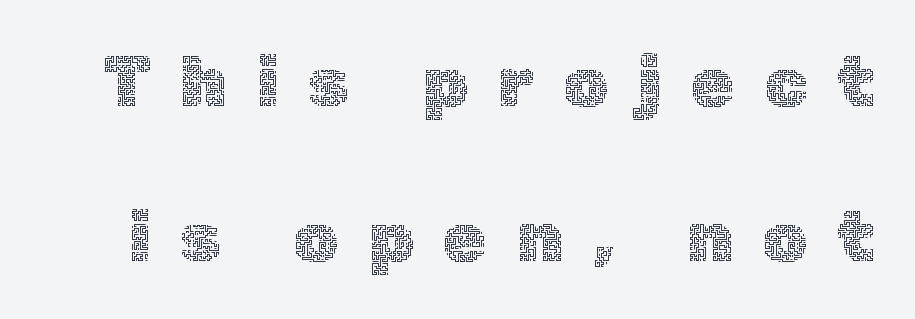
Someone cranked the tracking dial way up on this one. Do the characters align in a grid? No, the font is proportional. Weight: not bold — regular or lighter. When letters stand straight like this, we call the style roman or upright. Regarding leading, the lines here are spaced well apart. Descender tails drop into unmarked territory.
